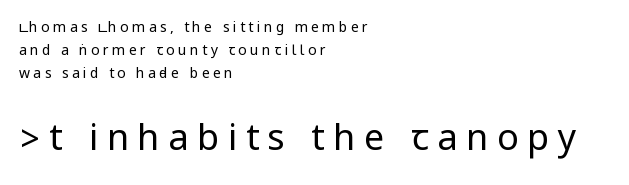
Q: Is the text bold? A: No.
Q: Is the text italic (slanted)? A: No, it is upright.
Q: Is the typeface a serif or a sans-serif typeface? A: Sans-serif.
Q: Is the text underlined? A: No.
Q: How is the paragraph aligned? A: Left-aligned.
Q: Is the spacing between letters normal or unusually wide? A: Unusually wide.
Q: Is the spacing between lines tight, normal or loose? A: Normal.
Q: Which block of text is set in a larger size, the first (top) or the second (bottom)? A: The second (bottom) one.
Q: Width (condensed, normal, or wide)? A: Condensed.
Q: Stroke contrast? A: Low.
